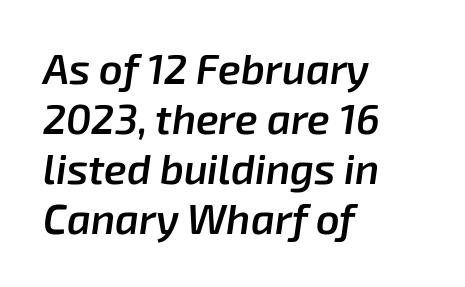
{"italic": "yes", "lean": "right", "slant_degrees": 8, "bold": "semi", "weight": "semibold", "width": "normal", "stroke_contrast": "low", "x_height": "medium", "monospaced": "no", "underline": "no", "align": "left", "line_spacing_ratio": 1.22, "letter_spacing": "normal", "letter_spacing_em": 0.0, "glyph_px": 41}
